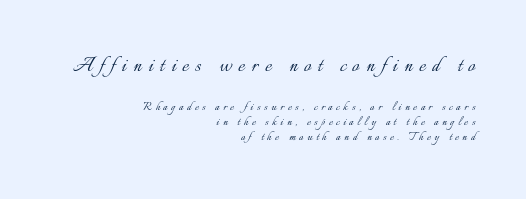
{"bold": "no", "underline": "no", "align": "right", "line_spacing": "tight", "line_spacing_ratio": 1.08, "letter_spacing": "wide", "letter_spacing_em": 0.27, "larger_block": "first", "size_ratio": 1.79, "glyph_px": 25}
